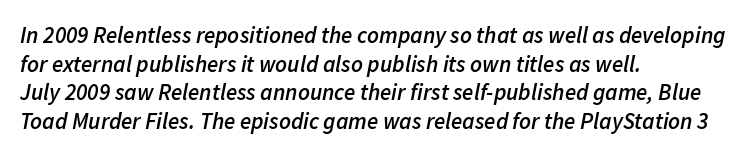
Look at the tracking — it's just the regular setting, nothing added. The specimen reads as italic at a glance. Does the weight exceed regular? Yes, but only to semibold. Which margin do the lines hug? The left one — the right edge is uneven. Underlining? Definitely not there.
